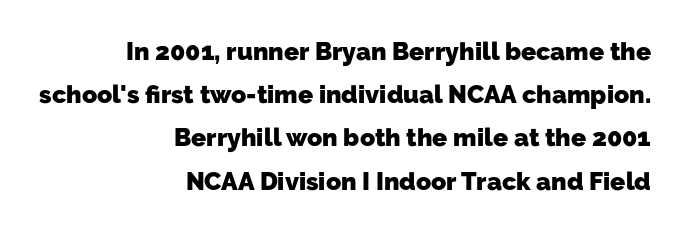
Q: Is the text bold? A: Yes.
Q: Is the text underlined? A: No.
Q: How is the paragraph aligned? A: Right-aligned.
Q: Is the spacing between letters normal or unusually wide? A: Normal.
